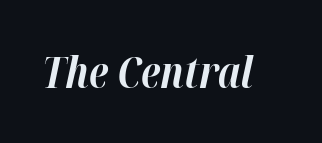
{"italic": "yes", "lean": "right", "slant_degrees": 12, "bold": "yes", "weight": "bold", "width": "normal", "stroke_contrast": "high", "x_height": "medium", "monospaced": "no", "underline": "no", "letter_spacing": "normal", "letter_spacing_em": 0.0, "glyph_px": 43}
